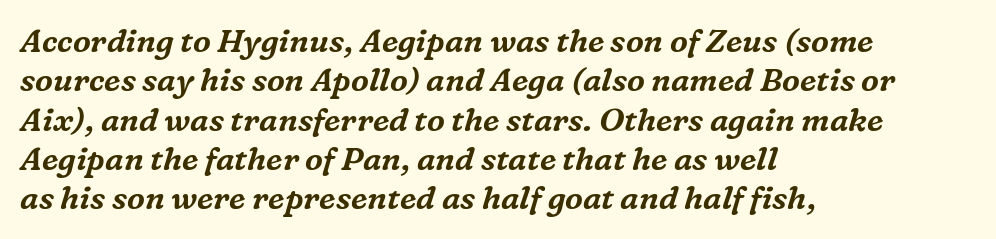
{"serif": "yes", "italic": "yes", "lean": "right", "slant_degrees": 16, "width": "normal", "stroke_contrast": "medium", "x_height": "medium", "monospaced": "no", "underline": "no", "align": "left", "line_spacing_ratio": 1.23, "letter_spacing": "normal", "letter_spacing_em": 0.0, "glyph_px": 32}
